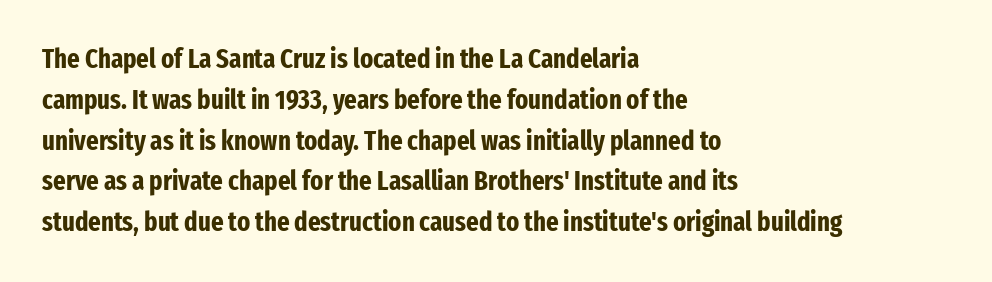
The image shows 27 px bold type, upright; set left-aligned, normal line spacing (1.51x), normal letter spacing, not underlined.
